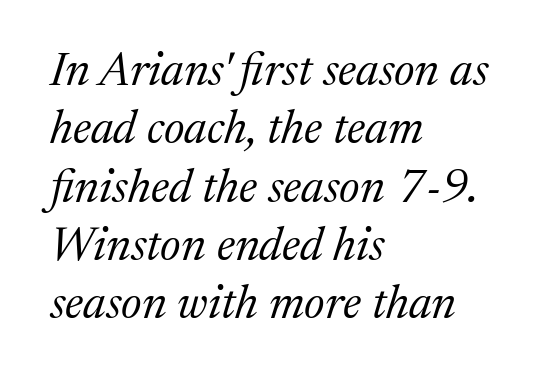
Q: Is the text bold? A: No.
Q: Is the text italic (slanted)? A: Yes, it leans right by about 17 degrees.
Q: Is the typeface a serif or a sans-serif typeface? A: Serif.
Q: Is the text underlined? A: No.
Q: How is the paragraph aligned? A: Left-aligned.
Q: Is the spacing between letters normal or unusually wide? A: Normal.
Q: Width (condensed, normal, or wide)? A: Normal.
Q: Stroke contrast? A: Medium.
Q: x-height? A: Medium.
Q: Monospaced? A: No.
